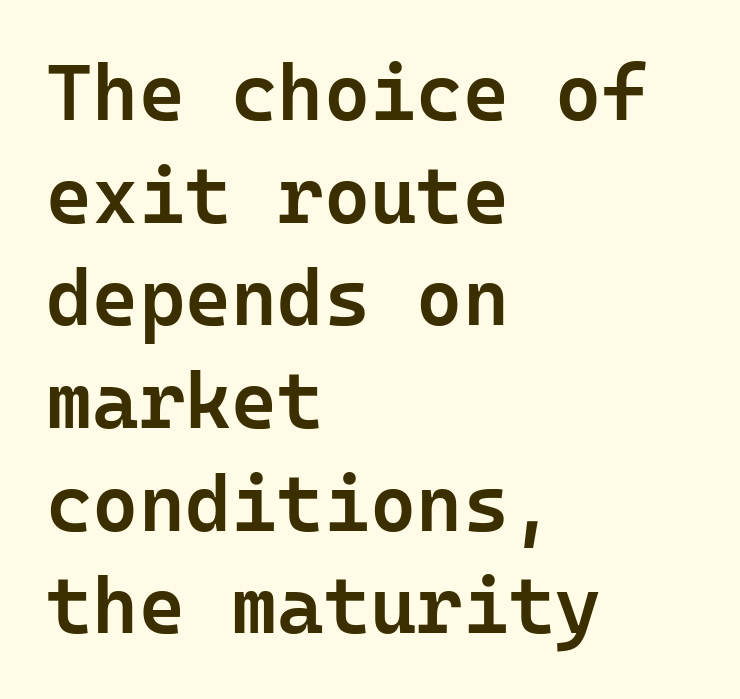
Quick note: underline off. Do the characters align in a grid? Yes, the font is monospaced. The lettering holds an erect, upright posture throughout. The line texture is even and compact thanks to regular tracking.
